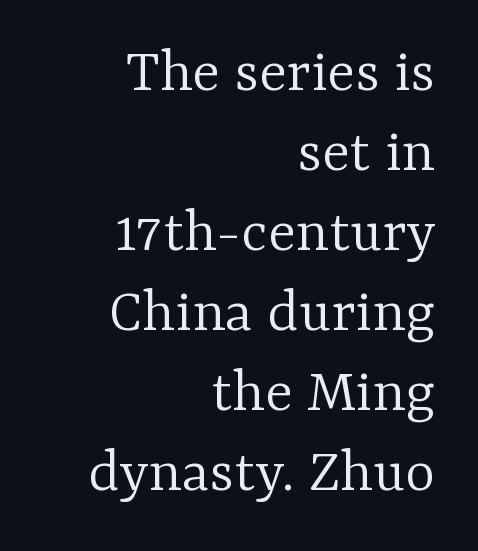
{"serif": "yes", "italic": "no", "bold": "no", "weight": "light", "width": "normal", "stroke_contrast": "low", "x_height": "medium", "monospaced": "no", "underline": "no", "align": "right", "line_spacing": "normal", "line_spacing_ratio": 1.25, "letter_spacing": "normal", "letter_spacing_em": 0.0, "glyph_px": 64}
